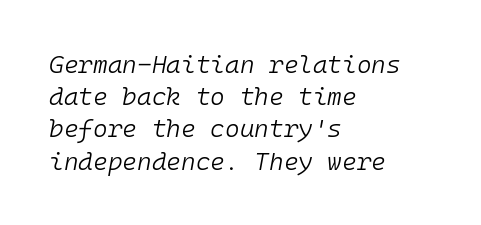
Q: Is the text bold? A: No.
Q: Is the text italic (slanted)? A: Yes, it leans right by about 10 degrees.
Q: Is the text underlined? A: No.
Q: How is the paragraph aligned? A: Left-aligned.
Q: Is the spacing between letters normal or unusually wide? A: Normal.
Q: Is the spacing between lines tight, normal or loose? A: Normal.
